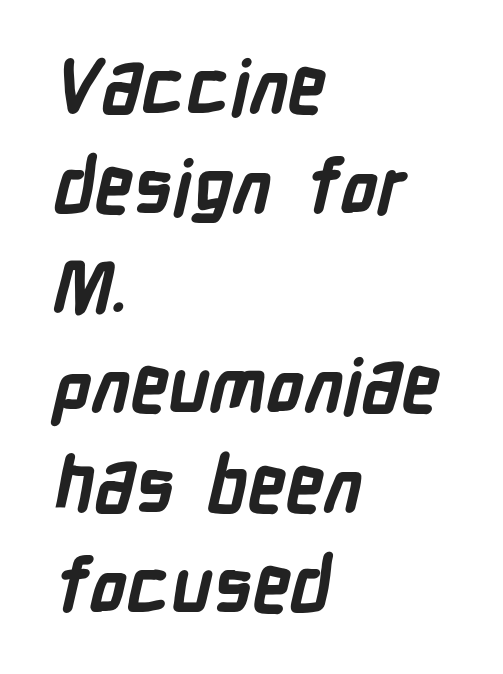
{"serif": "no", "bold": "yes", "weight": "bold", "width": "condensed", "stroke_contrast": "low", "x_height": "medium", "monospaced": "no", "underline": "no", "align": "left", "line_spacing": "normal", "line_spacing_ratio": 1.33, "letter_spacing": "normal", "letter_spacing_em": 0.0, "glyph_px": 75}
